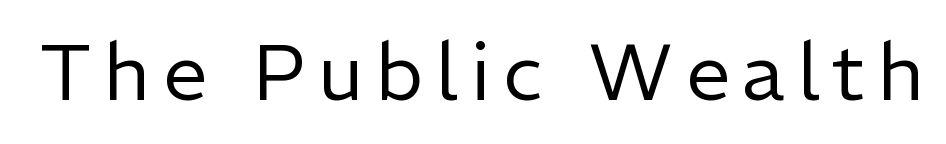
The image shows 79 px regular-weight sans-serif type, upright; set not underlined; low stroke contrast and a medium x-height.
